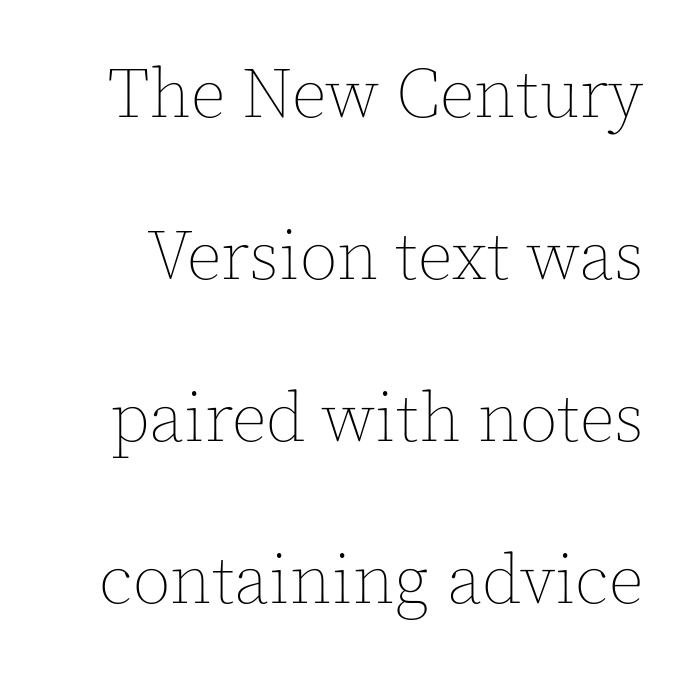
{"italic": "no", "bold": "no", "weight": "thin", "width": "normal", "x_height": "medium", "monospaced": "no", "underline": "no", "line_spacing": "loose", "line_spacing_ratio": 2.35, "letter_spacing": "normal", "letter_spacing_em": 0.0, "glyph_px": 69}
